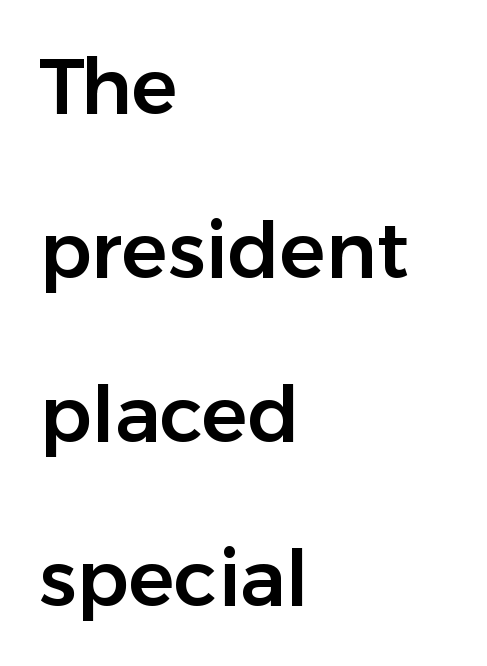
The image shows 77 px sans-serif type, upright; set left-aligned, loose line spacing (2.13x), normal letter spacing, not underlined; low stroke contrast and a medium x-height.
